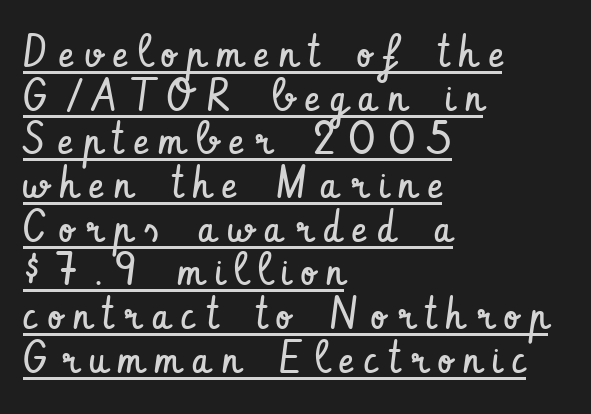
What's the leading like? Squeezed, with rows nearly overlapping. Compared with a typical body face, this is equally light or lighter still. Check the space under the baseline: a stroke is drawn there. Tall strokes in this sample are plumb rather than angled. The face used here is a sans, in the tradition of grotesques and geometrics.
